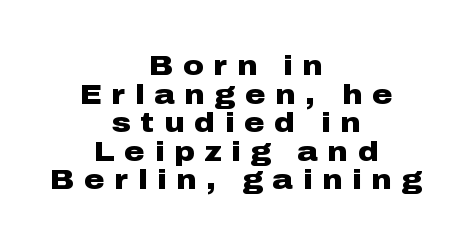
The image shows 28 px heavy, wide sans-serif type, upright; set centered, tight line spacing (1.02x), unusually wide letter spacing (+0.35 em), not underlined; low stroke contrast and a medium x-height.
